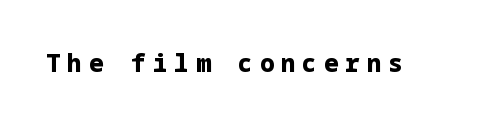
The image shows 24 px bold type, upright; set unusually wide letter spacing (+0.29 em), not underlined.
